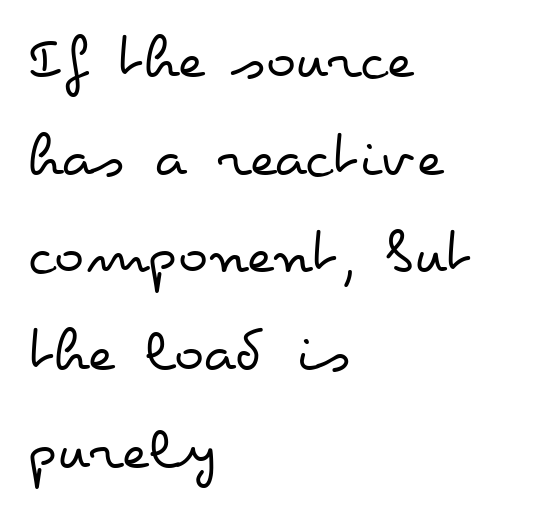
The image shows 63 px regular-weight, wide type, upright; set left-aligned, normal line spacing (1.55x), normal letter spacing, not underlined; low stroke contrast and a small x-height.
